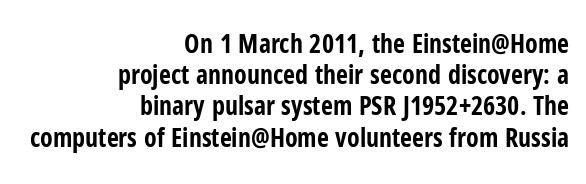
The image shows 26 px bold type, upright; set right-aligned, line spacing 1.2x, normal letter spacing, not underlined.
